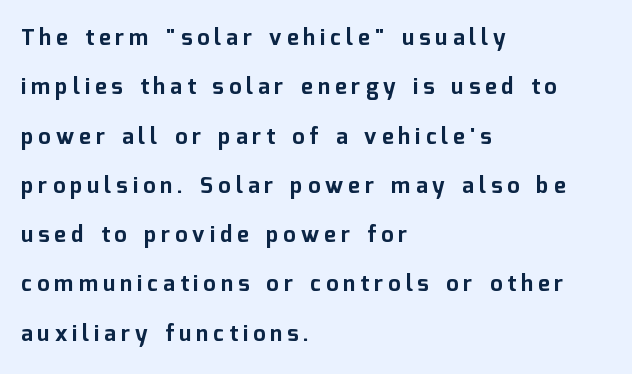
{"italic": "no", "bold": "yes", "underline": "no", "align": "left", "line_spacing": "loose", "line_spacing_ratio": 2.24, "letter_spacing": "wide", "letter_spacing_em": 0.23, "glyph_px": 22}
